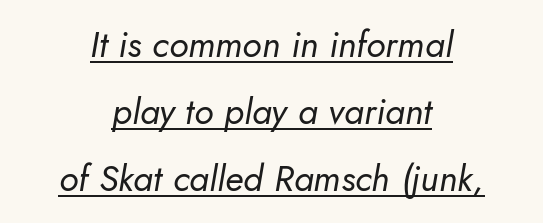
The image shows 36 px regular-weight type, italic (leaning right); set centered, line spacing 1.86x, normal letter spacing, underlined; low stroke contrast and a small x-height.
